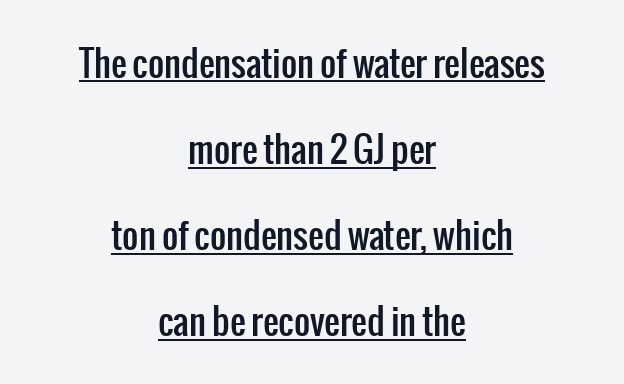
{"serif": "no", "italic": "no", "width": "condensed", "stroke_contrast": "low", "x_height": "medium", "monospaced": "no", "underline": "yes", "align": "center", "line_spacing": "loose", "line_spacing_ratio": 2.46, "letter_spacing": "normal", "letter_spacing_em": 0.0, "glyph_px": 35}
